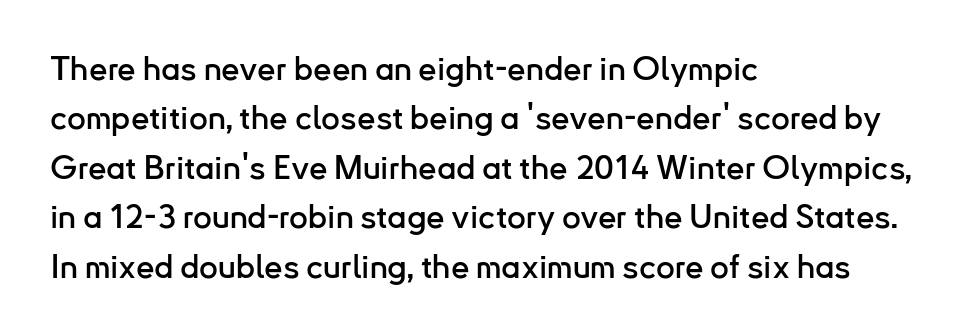
{"serif": "no", "italic": "no", "width": "normal", "stroke_contrast": "low", "x_height": "small", "monospaced": "no", "underline": "no", "align": "left", "line_spacing": "normal", "line_spacing_ratio": 1.5, "letter_spacing": "normal", "letter_spacing_em": 0.0, "glyph_px": 33}
